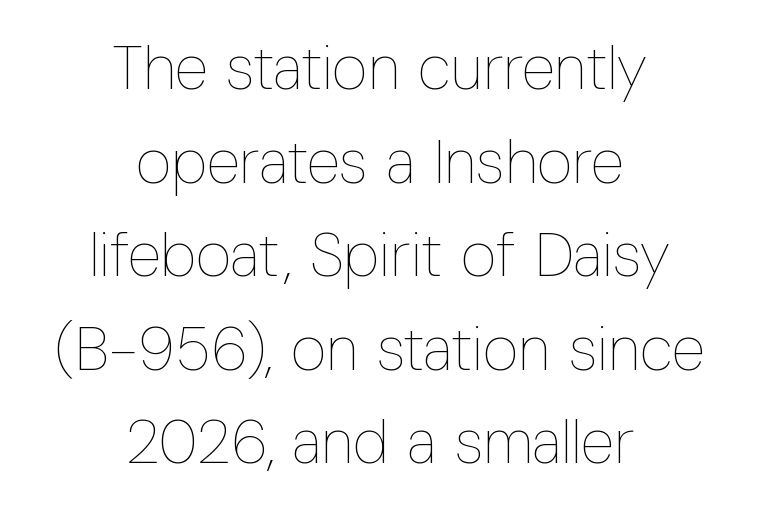
{"italic": "no", "bold": "no", "weight": "thin", "width": "condensed", "stroke_contrast": "low", "x_height": "medium", "monospaced": "no", "underline": "no", "align": "center", "line_spacing": "normal", "line_spacing_ratio": 1.51, "letter_spacing": "normal", "letter_spacing_em": 0.0, "glyph_px": 62}
